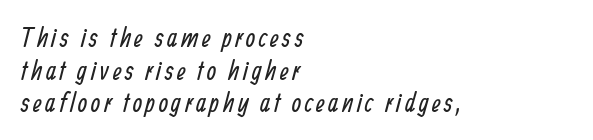
The image shows 27 px text type; set left-aligned, line spacing 1.21x, not underlined.
